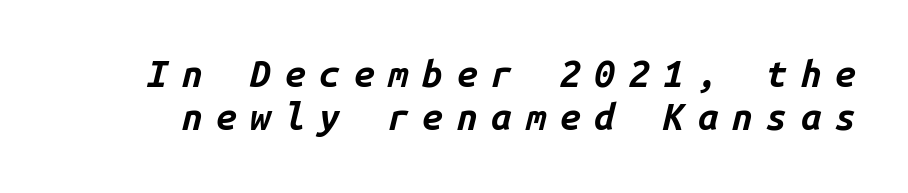
The image shows 37 px bold type, italic (leaning right), monospaced; set line spacing 1.17x, unusually wide letter spacing (+0.37 em), not underlined; low stroke contrast and a medium x-height.
